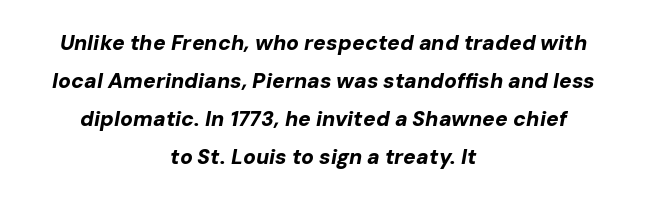
The image shows 21 px bold type, italic (leaning right); set centered, line spacing 1.81x, normal letter spacing, not underlined.
